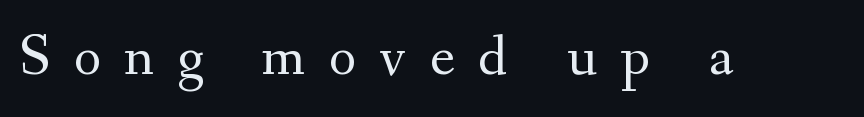
Q: Is the text bold? A: No.
Q: Is the text italic (slanted)? A: No, it is upright.
Q: Is the typeface a serif or a sans-serif typeface? A: Serif.
Q: Is the text underlined? A: No.
Q: Is the spacing between letters normal or unusually wide? A: Unusually wide.
Q: Width (condensed, normal, or wide)? A: Normal.
Q: Stroke contrast? A: Medium.
Q: x-height? A: Small.
Q: Monospaced? A: No.
